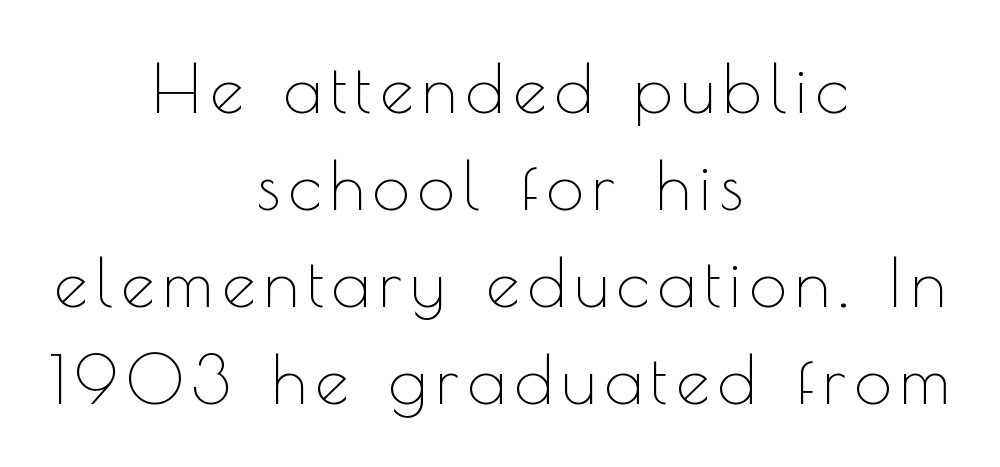
The image shows 67 px thin sans-serif type, upright; set centered, normal line spacing (1.45x), not underlined; a small x-height.
